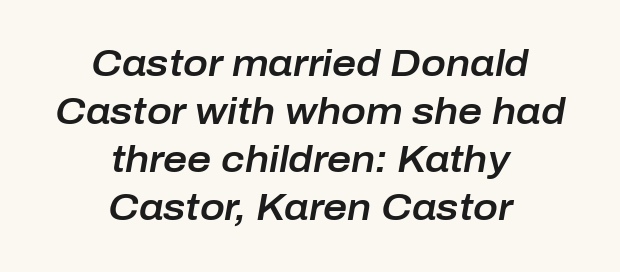
The image shows 37 px text type, italic (leaning right); set centered, normal line spacing (1.3x), normal letter spacing, not underlined; low stroke contrast and a medium x-height.
